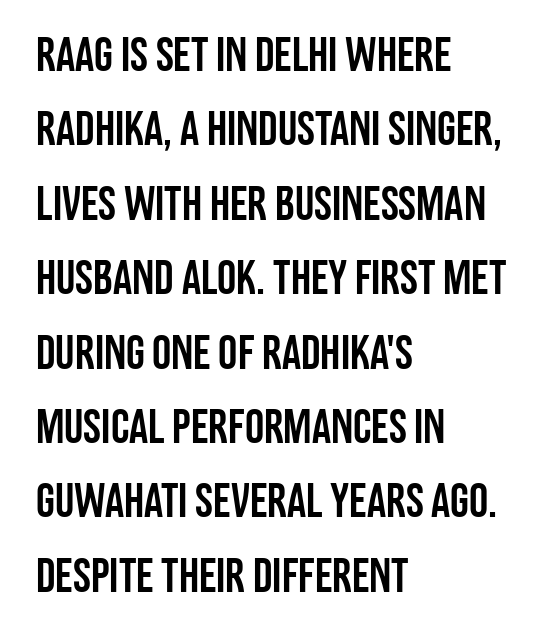
{"serif": "no", "italic": "no", "width": "condensed", "stroke_contrast": "low", "x_height": "large", "monospaced": "no", "underline": "no", "align": "left", "line_spacing": "normal", "line_spacing_ratio": 1.55, "letter_spacing": "normal", "letter_spacing_em": 0.0, "glyph_px": 48}
